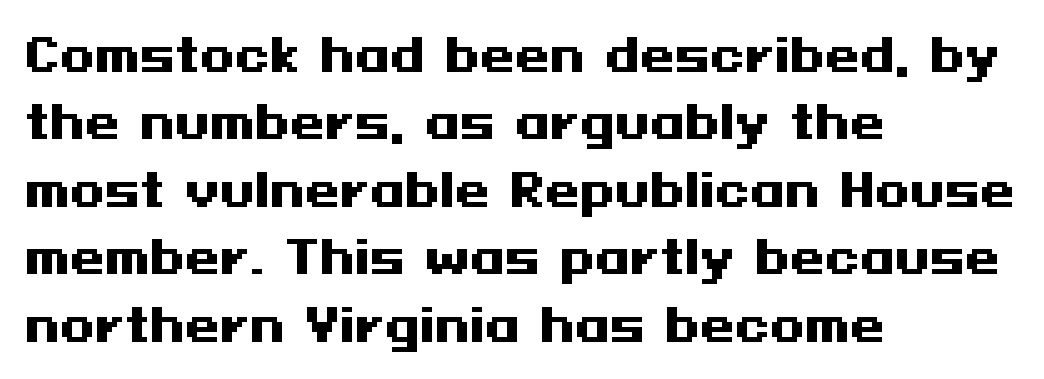
Q: Is the text bold? A: Yes.
Q: Is the text italic (slanted)? A: No, it is upright.
Q: Is the typeface a serif or a sans-serif typeface? A: Sans-serif.
Q: Is the text underlined? A: No.
Q: How is the paragraph aligned? A: Left-aligned.
Q: Is the spacing between letters normal or unusually wide? A: Normal.
Q: Is the spacing between lines tight, normal or loose? A: Normal.
Q: Width (condensed, normal, or wide)? A: Wide.
Q: Stroke contrast? A: Medium.
Q: x-height? A: Medium.
